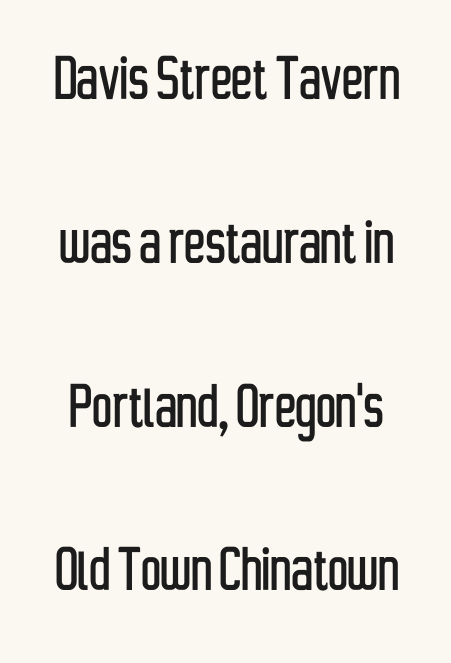
{"serif": "no", "italic": "no", "width": "condensed", "stroke_contrast": "low", "x_height": "medium", "monospaced": "no", "underline": "no", "line_spacing": "loose", "line_spacing_ratio": 2.34, "letter_spacing": "normal", "letter_spacing_em": 0.0, "glyph_px": 70}
